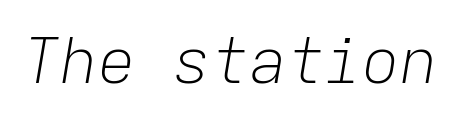
{"italic": "yes", "lean": "right", "slant_degrees": 9, "bold": "no", "weight": "light", "width": "normal", "stroke_contrast": "low", "x_height": "medium", "monospaced": "yes", "underline": "no", "letter_spacing": "normal", "letter_spacing_em": 0.0, "glyph_px": 63}
